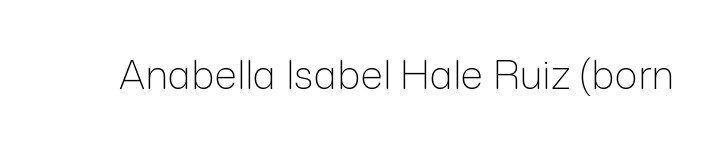
The letters advance in unequal steps, a hallmark of proportional type. Type style note: lacks serifs. Compared with typical body copy, the letter spacing here is the same. Heft: none added — not bold. Notice how the stems are strictly vertical — no italics here. Beneath every word, the page is bare.
